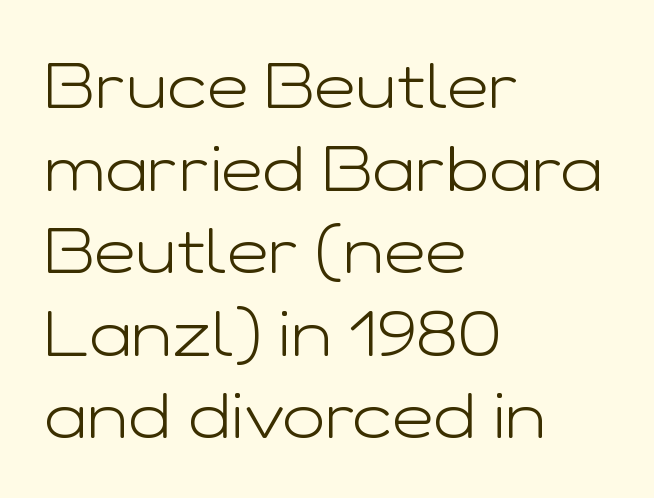
The image shows 64 px light, wide sans-serif type, upright; set left-aligned, normal line spacing (1.29x), normal letter spacing, not underlined; low stroke contrast and a medium x-height.
